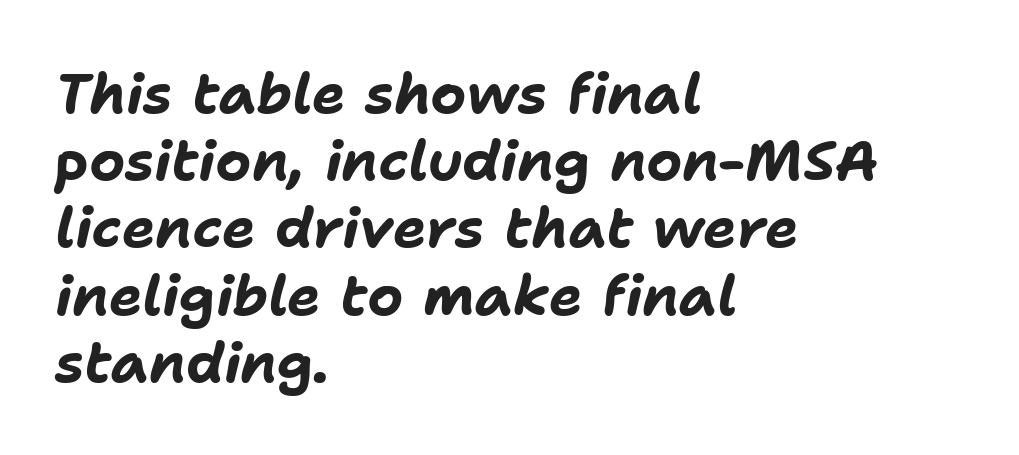
{"italic": "yes", "lean": "right", "slant_degrees": 11, "bold": "yes", "weight": "bold", "width": "normal", "stroke_contrast": "low", "x_height": "medium", "monospaced": "no", "underline": "no", "align": "left", "line_spacing_ratio": 1.2, "letter_spacing": "normal", "letter_spacing_em": 0.0, "glyph_px": 56}
